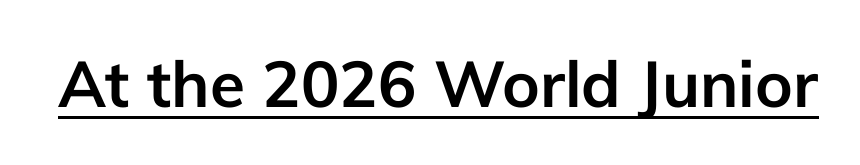
The rendering uses natural spacing where letterforms have individual widths. Notice how a bar underscores the lettering throughout. No feet cap the strokes, marking this as sans-serif type. Vertical strokes here are truly vertical. Strokes here are thick enough to call this a true bold.
